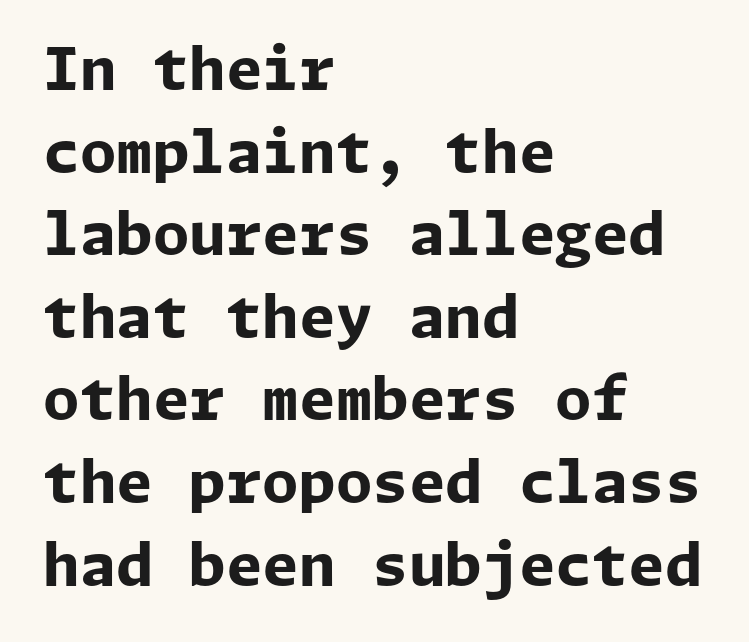
Alignment: flush left. Vertical spacing — default. You could call the tracking neutral — neither tight nor loose. The font family rendered here belongs to the sans-serif group.
